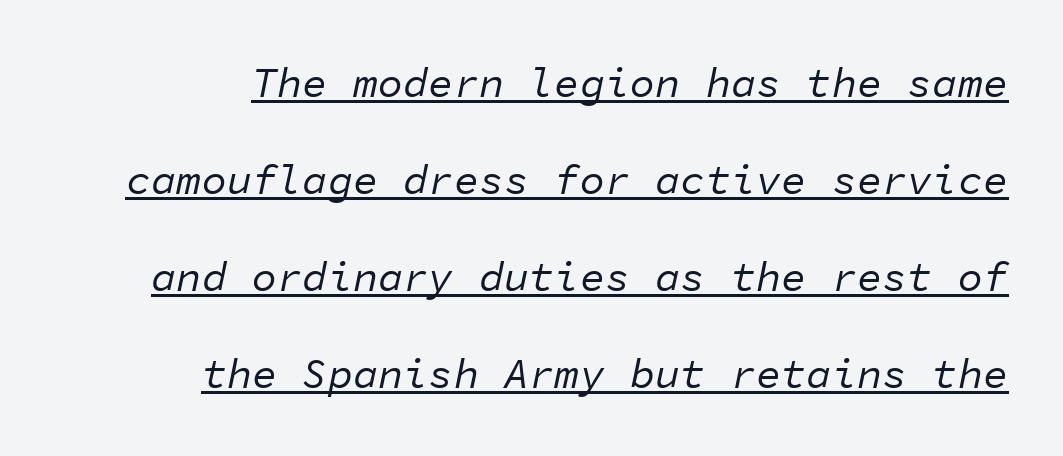
{"italic": "yes", "lean": "right", "slant_degrees": 11, "bold": "no", "weight": "regular", "width": "normal", "stroke_contrast": "low", "x_height": "medium", "monospaced": "yes", "underline": "yes", "align": "right", "line_spacing": "loose", "line_spacing_ratio": 2.31, "letter_spacing": "normal", "letter_spacing_em": 0.0, "glyph_px": 42}
